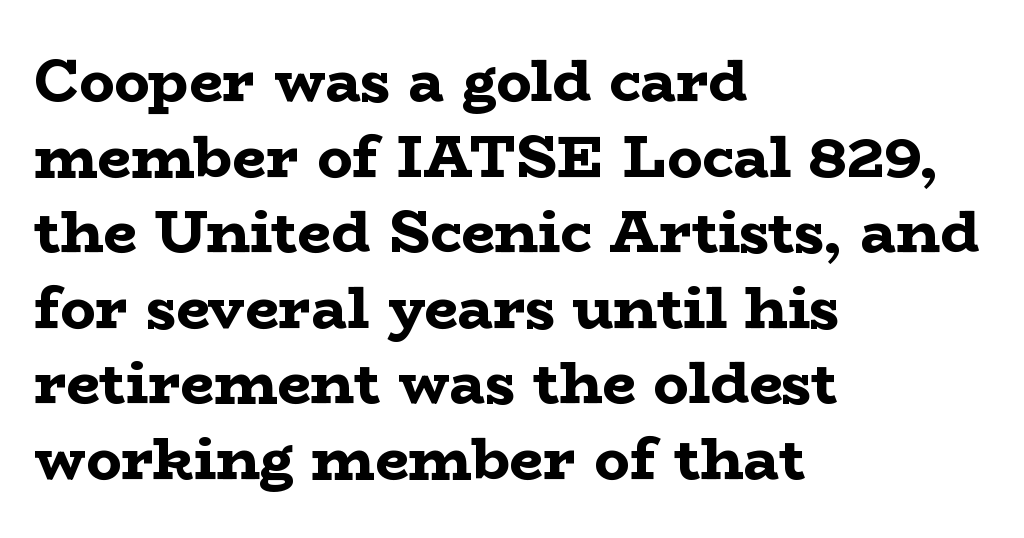
{"serif": "yes", "italic": "no", "bold": "yes", "weight": "bold", "width": "wide", "stroke_contrast": "low", "x_height": "medium", "monospaced": "no", "underline": "no", "align": "left", "line_spacing": "normal", "line_spacing_ratio": 1.28, "letter_spacing": "normal", "letter_spacing_em": 0.0, "glyph_px": 59}
